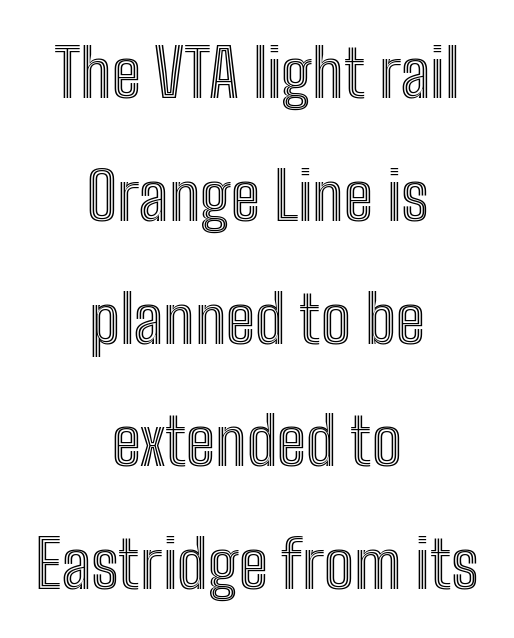
The image shows 66 px condensed type, upright; set centered, line spacing 1.86x, normal letter spacing, not underlined; a medium x-height.
